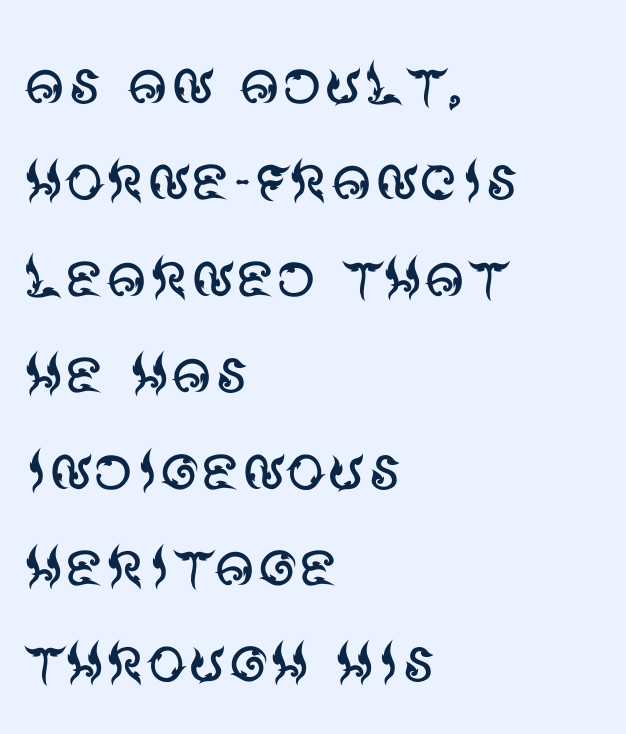
Heft: none added — not bold. Check where the strokes stop: nothing finishes them off — pure sans. Is the letter spacing exaggerated? No — it looks like the ordinary default. Casual observation: everything's shoved over to the left. Has an underline been added? It has not. The rendering uses natural spacing where letterforms have individual widths.
